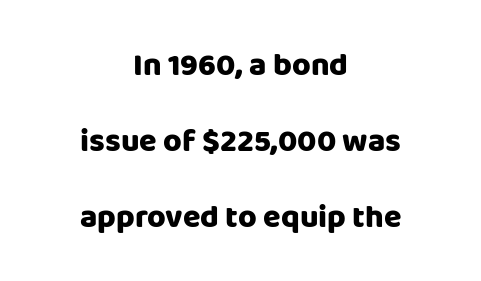
Q: Is the text bold? A: Yes.
Q: Is the text italic (slanted)? A: No, it is upright.
Q: Is the typeface a serif or a sans-serif typeface? A: Sans-serif.
Q: Is the text underlined? A: No.
Q: How is the paragraph aligned? A: Centered.
Q: Is the spacing between letters normal or unusually wide? A: Normal.
Q: Is the spacing between lines tight, normal or loose? A: Loose.
Q: Width (condensed, normal, or wide)? A: Normal.
Q: Stroke contrast? A: Low.
Q: x-height? A: Large.
Q: Monospaced? A: No.
